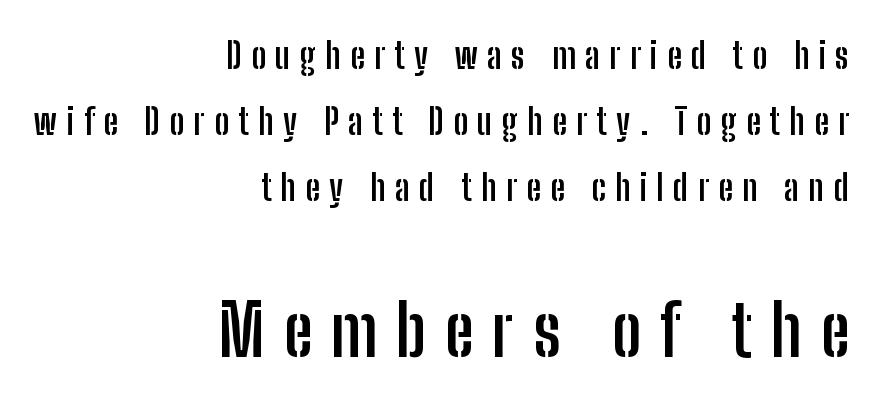
This rendering uses right alignment, leaving the left contour irregular. A typesetter would label this face a sans. Whoever set this made the second block the dominant, larger element. Character widths vary here, with narrow letters taking less room than wide ones. A clean baseline with only descenders dipping below it. Designer's note — italics off, roman on.
